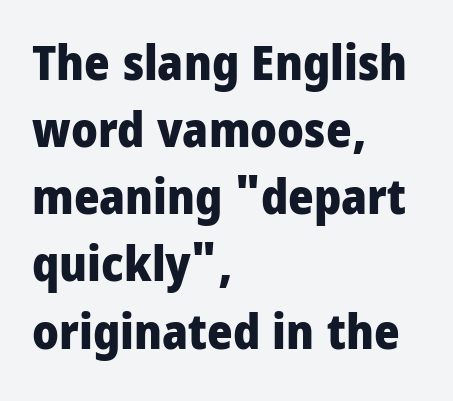
Q: Is the text bold? A: Yes.
Q: Is the text italic (slanted)? A: No, it is upright.
Q: Is the typeface a serif or a sans-serif typeface? A: Sans-serif.
Q: Is the text underlined? A: No.
Q: How is the paragraph aligned? A: Left-aligned.
Q: Is the spacing between letters normal or unusually wide? A: Normal.
Q: Is the spacing between lines tight, normal or loose? A: Normal.
Q: Width (condensed, normal, or wide)? A: Condensed.
Q: Stroke contrast? A: Low.
Q: x-height? A: Large.
Q: Monospaced? A: No.
